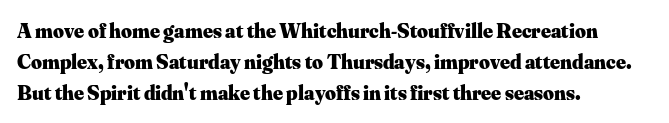
{"italic": "no", "bold": "yes", "underline": "no", "align": "left", "line_spacing": "normal", "line_spacing_ratio": 1.47, "letter_spacing": "normal", "letter_spacing_em": 0.0, "glyph_px": 21}
